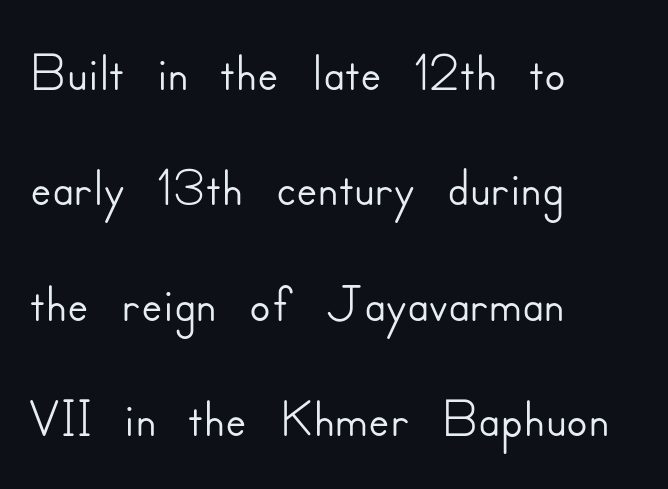
{"serif": "no", "italic": "no", "width": "normal", "stroke_contrast": "low", "x_height": "small", "monospaced": "no", "underline": "no", "align": "left", "line_spacing": "normal", "line_spacing_ratio": 1.46, "letter_spacing": "normal", "letter_spacing_em": 0.0, "glyph_px": 79}
